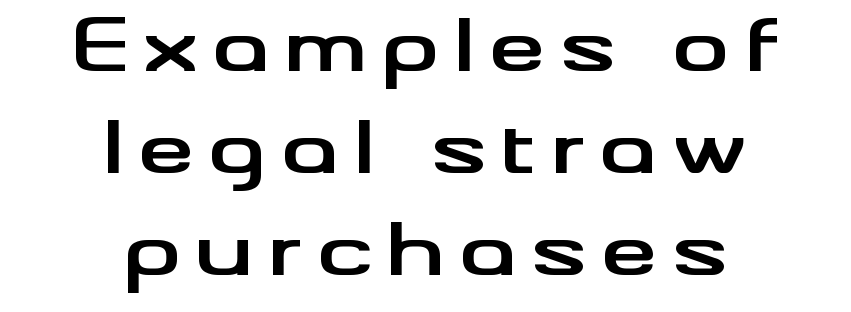
The image shows 72 px bold, wide sans-serif type, upright; set centered, normal line spacing (1.42x), not underlined; medium stroke contrast and a small x-height.
